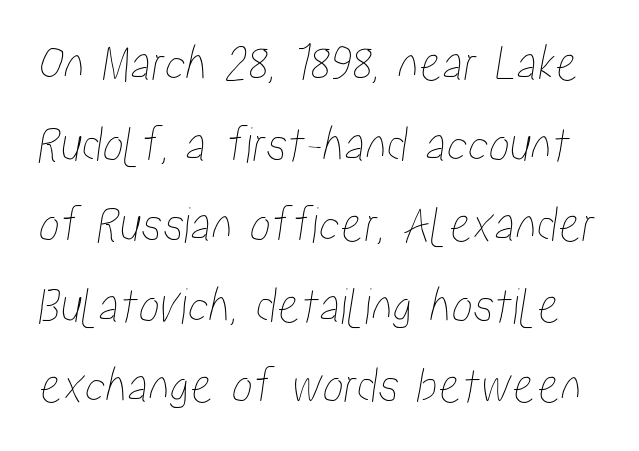
{"width": "condensed", "stroke_contrast": "low", "x_height": "medium", "monospaced": "no", "underline": "no", "line_spacing": "normal", "line_spacing_ratio": 1.52, "letter_spacing": "normal", "letter_spacing_em": 0.0, "glyph_px": 53}
